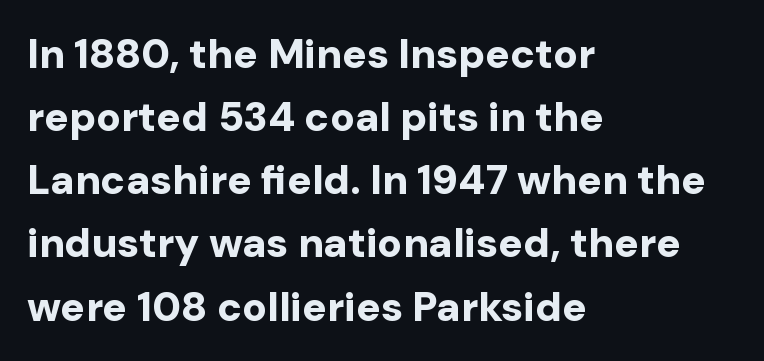
Q: Is the text bold? A: Yes.
Q: Is the text italic (slanted)? A: No, it is upright.
Q: Is the typeface a serif or a sans-serif typeface? A: Sans-serif.
Q: Is the text underlined? A: No.
Q: How is the paragraph aligned? A: Left-aligned.
Q: Is the spacing between letters normal or unusually wide? A: Normal.
Q: Is the spacing between lines tight, normal or loose? A: Normal.
Q: Width (condensed, normal, or wide)? A: Normal.
Q: Stroke contrast? A: Low.
Q: x-height? A: Medium.
Q: Monospaced? A: No.
